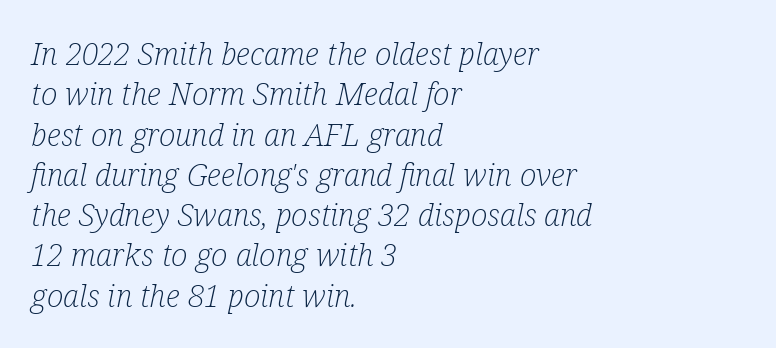
Q: Is the text bold? A: No.
Q: Is the text italic (slanted)? A: Yes, it leans right by about 12 degrees.
Q: Is the typeface a serif or a sans-serif typeface? A: Serif.
Q: Is the text underlined? A: No.
Q: How is the paragraph aligned? A: Left-aligned.
Q: Is the spacing between letters normal or unusually wide? A: Normal.
Q: Is the spacing between lines tight, normal or loose? A: Normal.
Q: Width (condensed, normal, or wide)? A: Condensed.
Q: Stroke contrast? A: Low.
Q: x-height? A: Medium.
Q: Monospaced? A: No.
